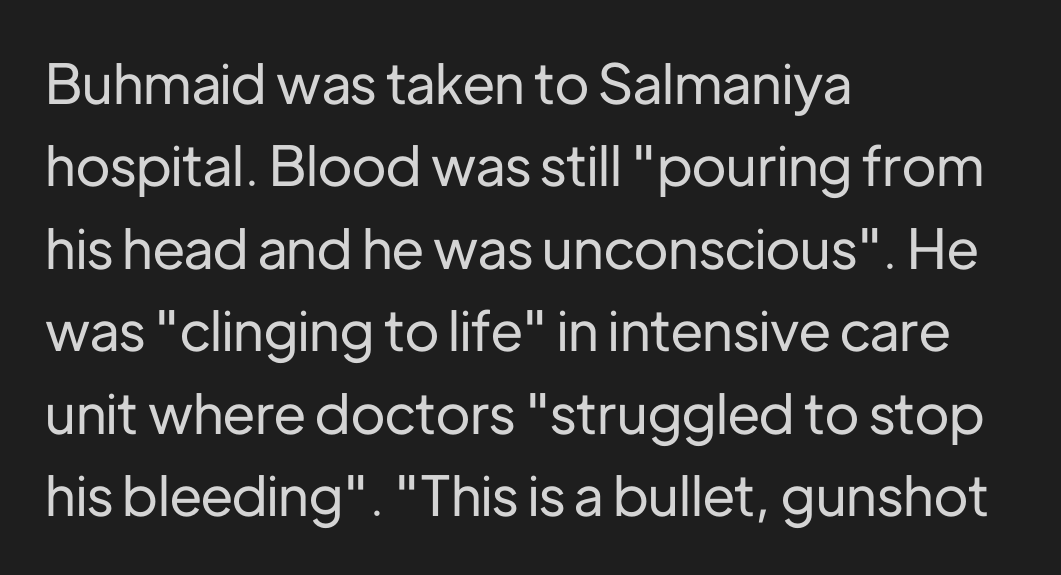
{"serif": "no", "italic": "no", "width": "normal", "stroke_contrast": "low", "x_height": "medium", "monospaced": "no", "underline": "no", "align": "left", "line_spacing": "normal", "line_spacing_ratio": 1.5, "letter_spacing": "normal", "letter_spacing_em": 0.0, "glyph_px": 55}
